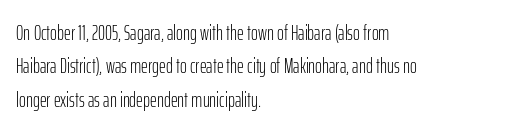
Q: Is the text bold? A: No.
Q: Is the text italic (slanted)? A: No, it is upright.
Q: Is the text underlined? A: No.
Q: How is the paragraph aligned? A: Left-aligned.
Q: Is the spacing between letters normal or unusually wide? A: Normal.
Q: Is the spacing between lines tight, normal or loose? A: Normal.
